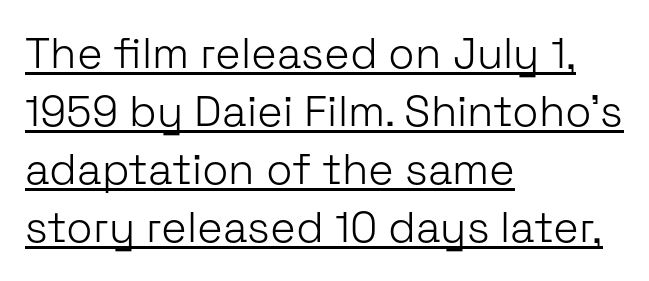
Q: Is the text bold? A: No.
Q: Is the text italic (slanted)? A: No, it is upright.
Q: Is the typeface a serif or a sans-serif typeface? A: Sans-serif.
Q: Is the text underlined? A: Yes.
Q: How is the paragraph aligned? A: Left-aligned.
Q: Is the spacing between letters normal or unusually wide? A: Normal.
Q: Is the spacing between lines tight, normal or loose? A: Normal.
Q: Width (condensed, normal, or wide)? A: Normal.
Q: Stroke contrast? A: Low.
Q: x-height? A: Medium.
Q: Monospaced? A: No.
